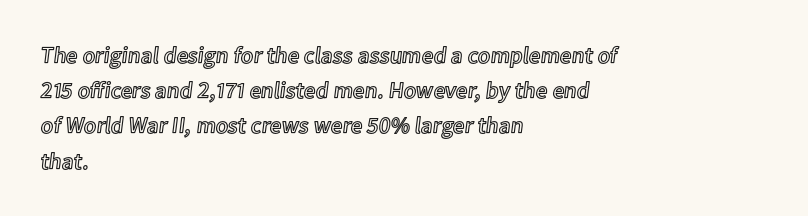
{"underline": "no", "align": "left", "line_spacing": "normal", "line_spacing_ratio": 1.53, "letter_spacing": "normal", "letter_spacing_em": 0.0, "glyph_px": 23}
